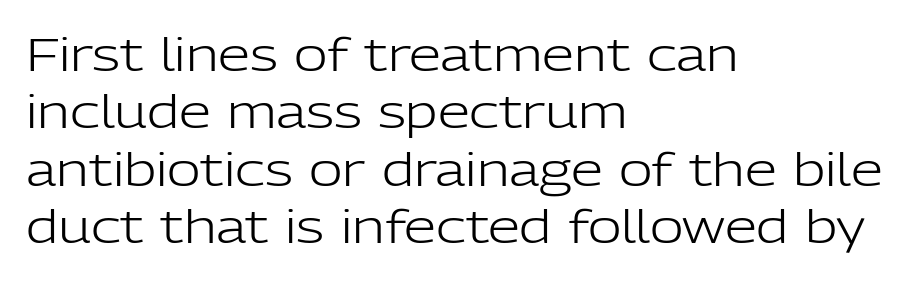
Nope, no serifs anywhere on these letters. The vertical gap from one line to the next is medium. Anything drawn beneath the words? Only blank space. The letters advance in unequal steps, a hallmark of proportional type. Caption: multi-line text, flush left, ragged right. Italic: no, the glyphs are upright roman.
